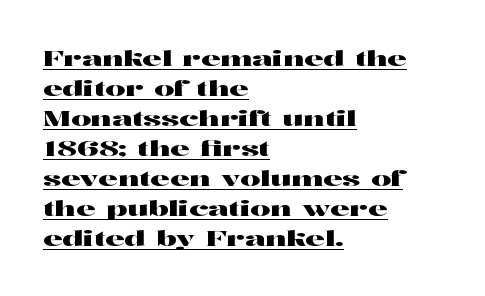
Q: Is the text italic (slanted)? A: No, it is upright.
Q: Is the text underlined? A: Yes.
Q: How is the paragraph aligned? A: Left-aligned.
Q: Is the spacing between letters normal or unusually wide? A: Normal.
Q: Is the spacing between lines tight, normal or loose? A: Normal.
